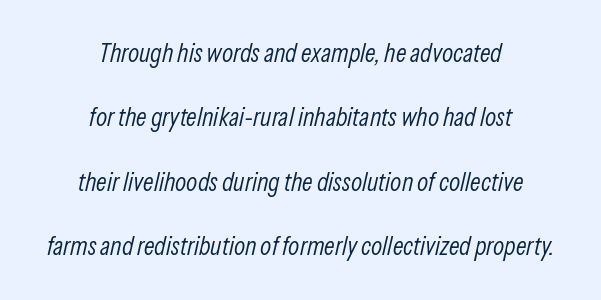
{"italic": "yes", "lean": "right", "slant_degrees": 13, "bold": "no", "underline": "no", "align": "center", "line_spacing": "loose", "line_spacing_ratio": 2.48, "letter_spacing": "normal", "letter_spacing_em": 0.0, "glyph_px": 26}
